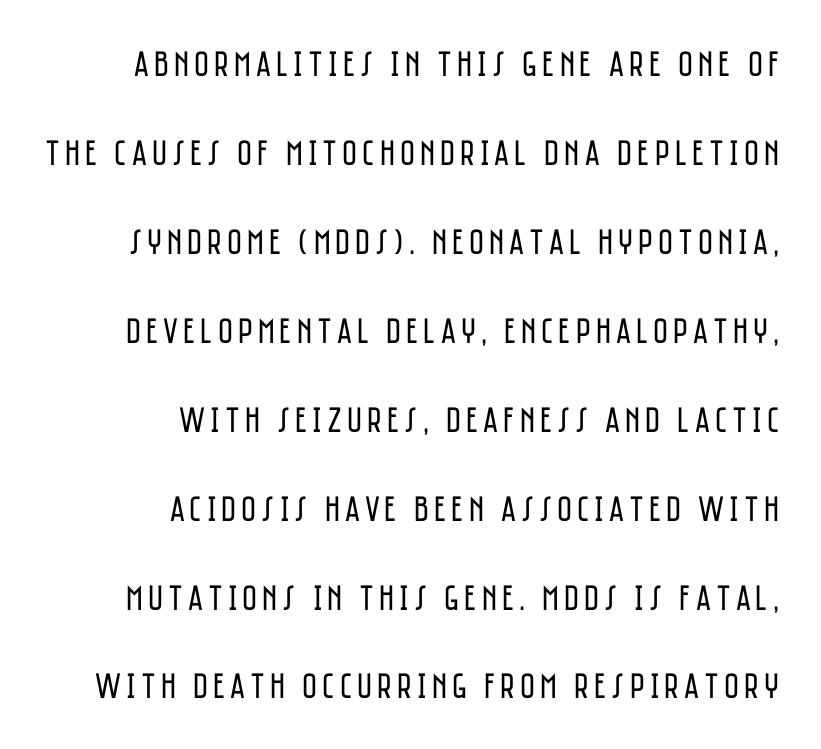
{"serif": "no", "italic": "no", "bold": "no", "weight": "regular", "width": "condensed", "stroke_contrast": "low", "x_height": "large", "monospaced": "no", "underline": "no", "align": "right", "line_spacing": "loose", "line_spacing_ratio": 2.47, "glyph_px": 36}
